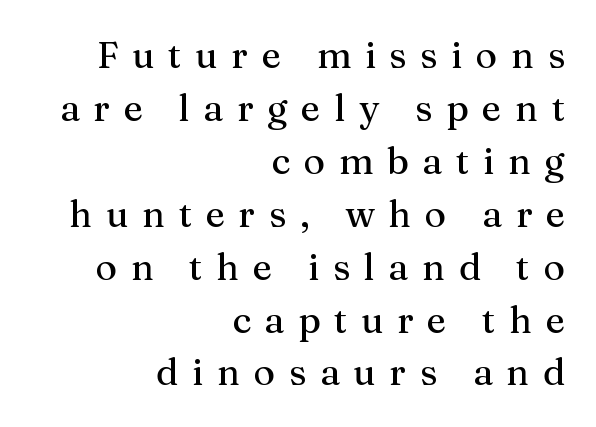
The image shows 37 px serif type, upright; set right-aligned, normal line spacing (1.43x), unusually wide letter spacing (+0.37 em), not underlined; medium stroke contrast and a medium x-height.
